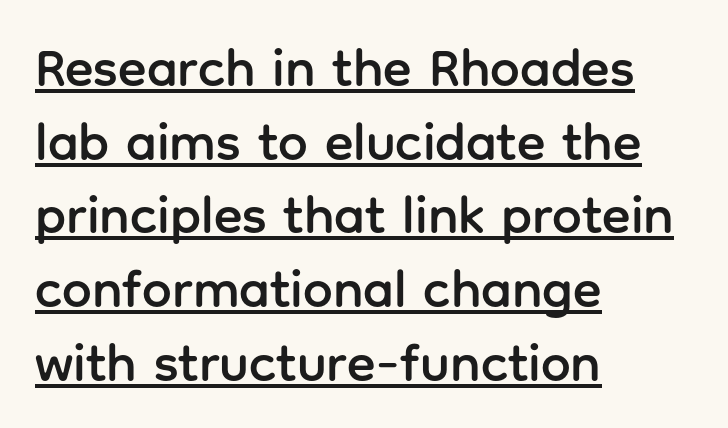
Spacing between characters is what you'd get straight out of the box. The letters stand straight up with perfectly vertical stems. Underlining? Definitely there. One glance says typical: line gaps are just what's usual. Think of a printed novel: that variable character pitch is what you see here. Does the type have serifs? No, each stem ends abruptly.
